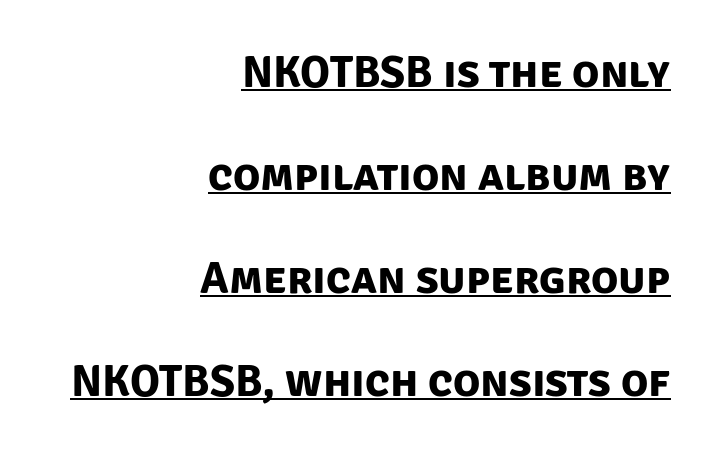
No extra tracking has been applied to these lines. The string is rendered with underlining switched on. Notice the wide empty band between every row — that's loose leading. A typesetter would call this proportional, since set widths differ per character.
